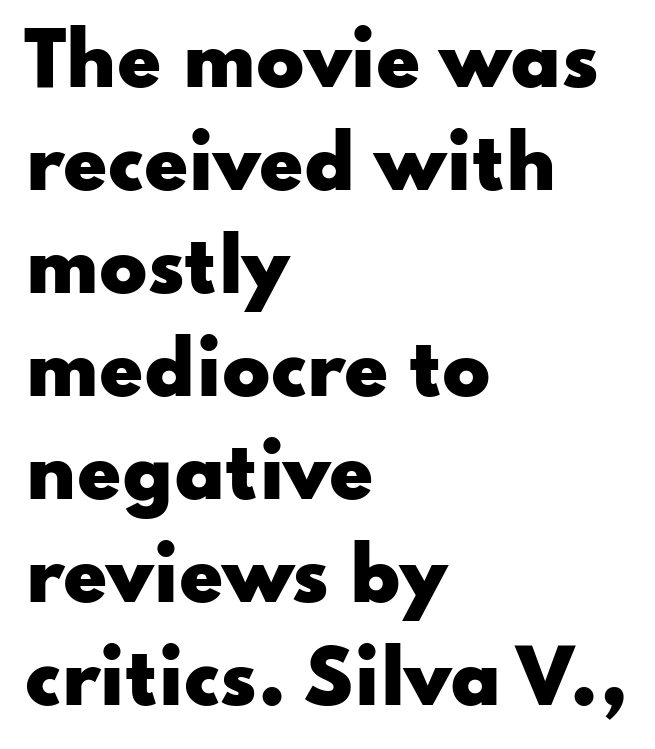
{"serif": "no", "italic": "no", "bold": "yes", "weight": "heavy", "width": "wide", "stroke_contrast": "low", "x_height": "small", "monospaced": "no", "underline": "no", "align": "left", "line_spacing": "normal", "line_spacing_ratio": 1.45, "letter_spacing": "normal", "letter_spacing_em": 0.0, "glyph_px": 71}
